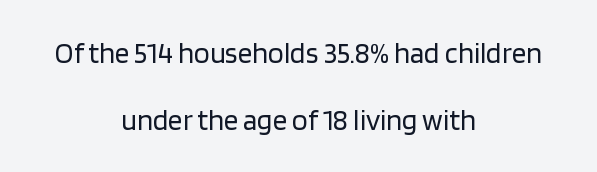
The image shows 29 px regular-weight sans-serif type, upright; set centered, loose line spacing (2.3x), normal letter spacing, not underlined; low stroke contrast and a large x-height.
